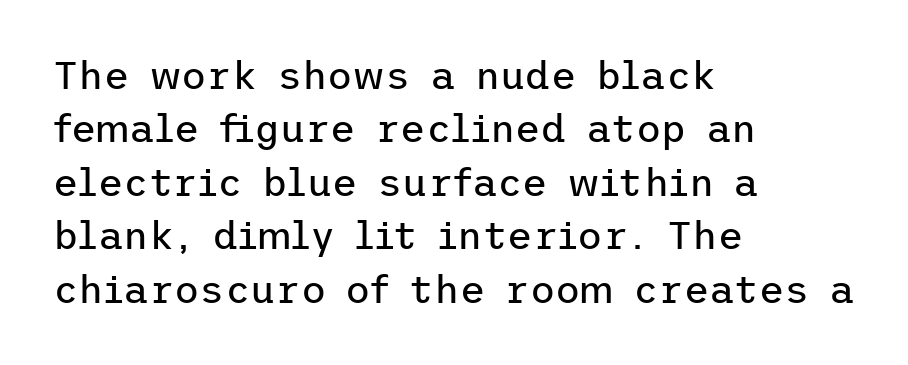
{"serif": "no", "italic": "no", "bold": "no", "weight": "regular", "width": "normal", "stroke_contrast": "low", "x_height": "medium", "underline": "no", "align": "left", "line_spacing": "normal", "line_spacing_ratio": 1.37, "letter_spacing": "normal", "letter_spacing_em": 0.0, "glyph_px": 39}
